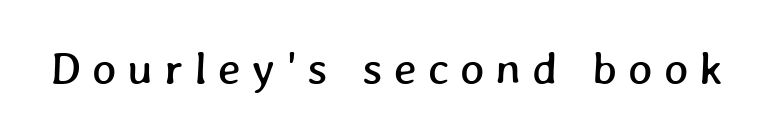
The image shows 46 px text type; set unusually wide letter spacing (+0.24 em), not underlined; low stroke contrast and a medium x-height.
